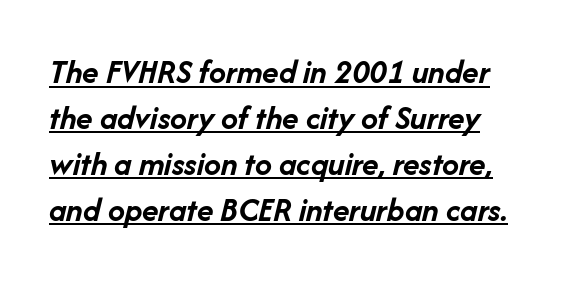
Q: Is the text bold? A: Yes.
Q: Is the text italic (slanted)? A: Yes, it leans right by about 14 degrees.
Q: Is the text underlined? A: Yes.
Q: How is the paragraph aligned? A: Left-aligned.
Q: Is the spacing between letters normal or unusually wide? A: Normal.
Q: Is the spacing between lines tight, normal or loose? A: Normal.
Q: Width (condensed, normal, or wide)? A: Normal.
Q: Stroke contrast? A: Low.
Q: x-height? A: Medium.
Q: Monospaced? A: No.
